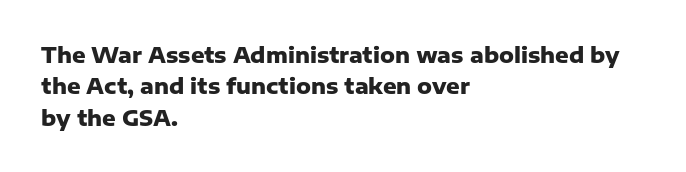
Q: Is the text bold? A: Yes.
Q: Is the text italic (slanted)? A: No, it is upright.
Q: Is the text underlined? A: No.
Q: How is the paragraph aligned? A: Left-aligned.
Q: Is the spacing between letters normal or unusually wide? A: Normal.
Q: Is the spacing between lines tight, normal or loose? A: Normal.
